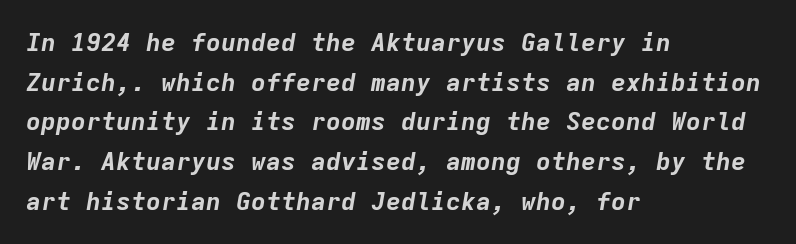
Q: Is the text bold? A: Yes.
Q: Is the text italic (slanted)? A: Yes, it leans right by about 9 degrees.
Q: Is the text underlined? A: No.
Q: How is the paragraph aligned? A: Left-aligned.
Q: Is the spacing between letters normal or unusually wide? A: Normal.
Q: Is the spacing between lines tight, normal or loose? A: Normal.
